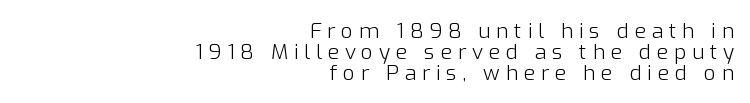
Q: Is the text bold? A: No.
Q: Is the text italic (slanted)? A: No, it is upright.
Q: Is the text underlined? A: No.
Q: How is the paragraph aligned? A: Right-aligned.
Q: Is the spacing between letters normal or unusually wide? A: Unusually wide.
Q: Is the spacing between lines tight, normal or loose? A: Tight.
